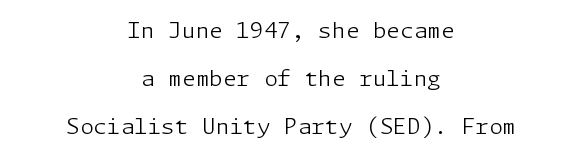
{"italic": "no", "bold": "no", "underline": "no", "align": "center", "line_spacing": "loose", "line_spacing_ratio": 2.18, "letter_spacing": "normal", "letter_spacing_em": 0.0, "glyph_px": 22}
